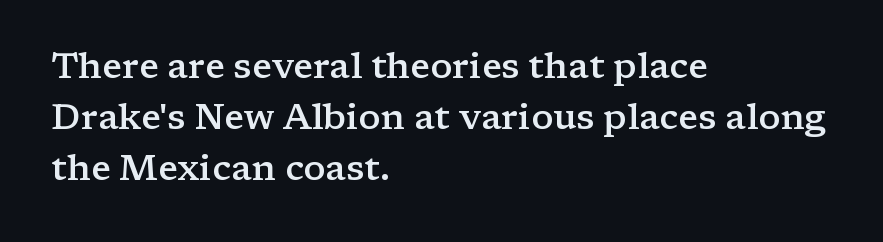
The line texture is even and compact thanks to regular tracking. Short and long lines alike share a common starting point at left. Every character sits straight up, as roman type does. I'd call this a serif setting — the letters wear small feet. If you measured baseline to baseline, you'd find a middling distance.
